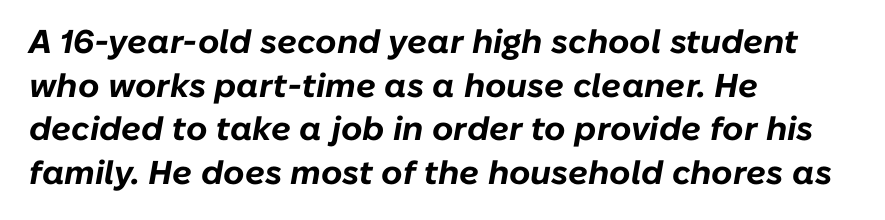
Q: Is the text bold? A: Yes.
Q: Is the text italic (slanted)? A: Yes, it leans right by about 10 degrees.
Q: Is the text underlined? A: No.
Q: How is the paragraph aligned? A: Left-aligned.
Q: Is the spacing between letters normal or unusually wide? A: Normal.
Q: Is the spacing between lines tight, normal or loose? A: Normal.
Q: Width (condensed, normal, or wide)? A: Normal.
Q: Stroke contrast? A: Low.
Q: x-height? A: Medium.
Q: Monospaced? A: No.
